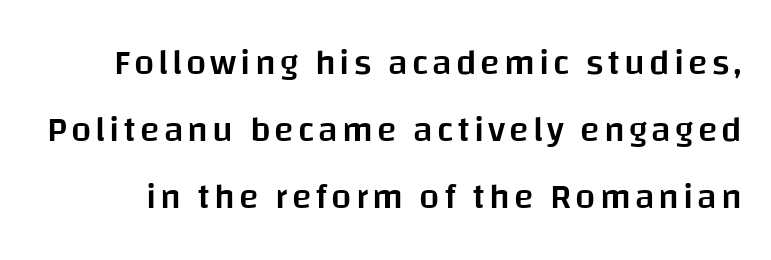
{"serif": "no", "italic": "no", "bold": "semi", "weight": "semibold", "width": "normal", "stroke_contrast": "low", "x_height": "large", "monospaced": "no", "underline": "no", "line_spacing_ratio": 1.86, "glyph_px": 36}
